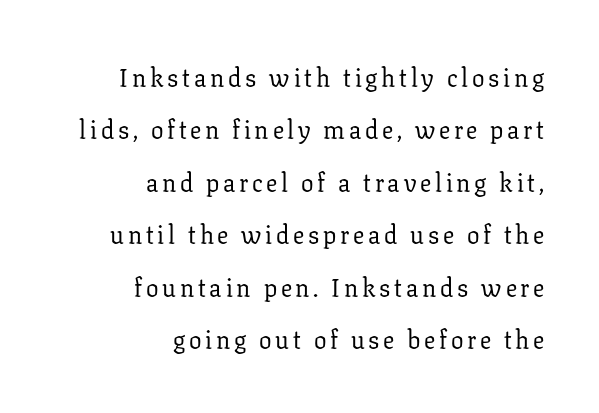
{"italic": "no", "bold": "no", "underline": "no", "align": "right", "line_spacing": "loose", "line_spacing_ratio": 2.1, "glyph_px": 25}
